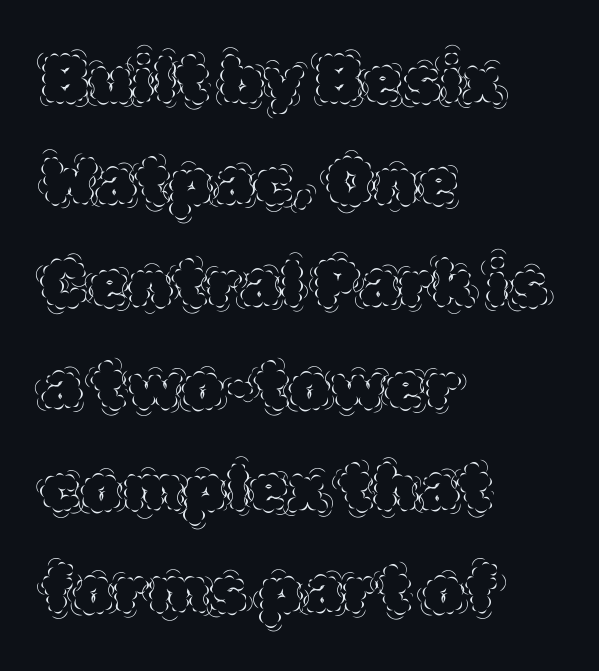
{"italic": "no", "bold": "no", "weight": "thin", "width": "normal", "x_height": "large", "monospaced": "no", "underline": "no", "align": "left", "line_spacing": "normal", "line_spacing_ratio": 1.57, "letter_spacing": "normal", "letter_spacing_em": 0.0, "glyph_px": 65}
